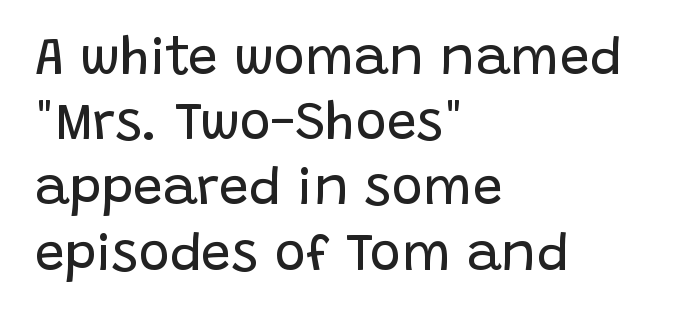
Q: Is the text bold? A: No.
Q: Is the text italic (slanted)? A: No, it is upright.
Q: Is the typeface a serif or a sans-serif typeface? A: Sans-serif.
Q: Is the text underlined? A: No.
Q: How is the paragraph aligned? A: Left-aligned.
Q: Is the spacing between letters normal or unusually wide? A: Normal.
Q: Width (condensed, normal, or wide)? A: Normal.
Q: Stroke contrast? A: Low.
Q: x-height? A: Large.
Q: Monospaced? A: No.
